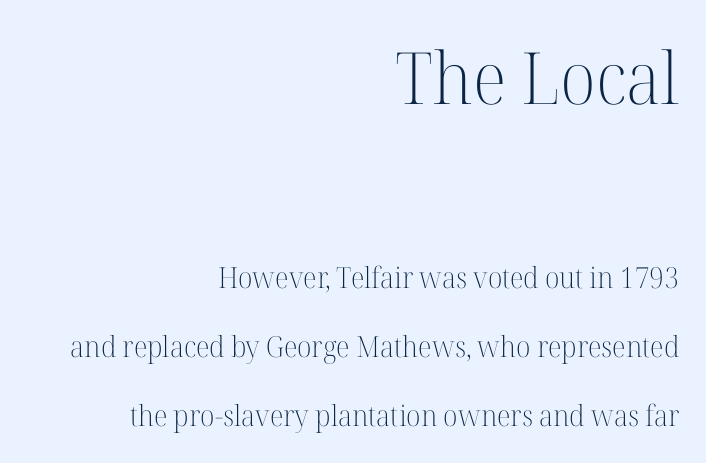
The image shows 72 px light serif type, upright; set right-aligned, loose line spacing (2.39x), normal letter spacing, not underlined; the first (top) block is 2.48x larger; high stroke contrast and a medium x-height.
